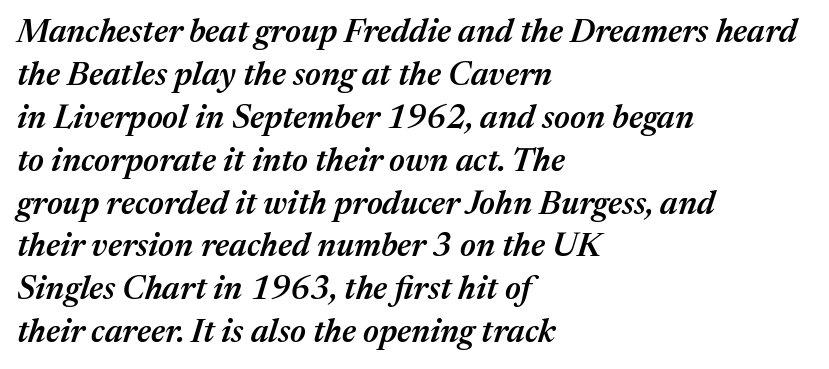
Q: Is the text bold? A: Semi-bold.
Q: Is the text italic (slanted)? A: Yes, it leans right by about 17 degrees.
Q: Is the text underlined? A: No.
Q: How is the paragraph aligned? A: Left-aligned.
Q: Is the spacing between letters normal or unusually wide? A: Normal.
Q: Is the spacing between lines tight, normal or loose? A: Normal.
Q: Width (condensed, normal, or wide)? A: Normal.
Q: Stroke contrast? A: Medium.
Q: x-height? A: Medium.
Q: Monospaced? A: No.
